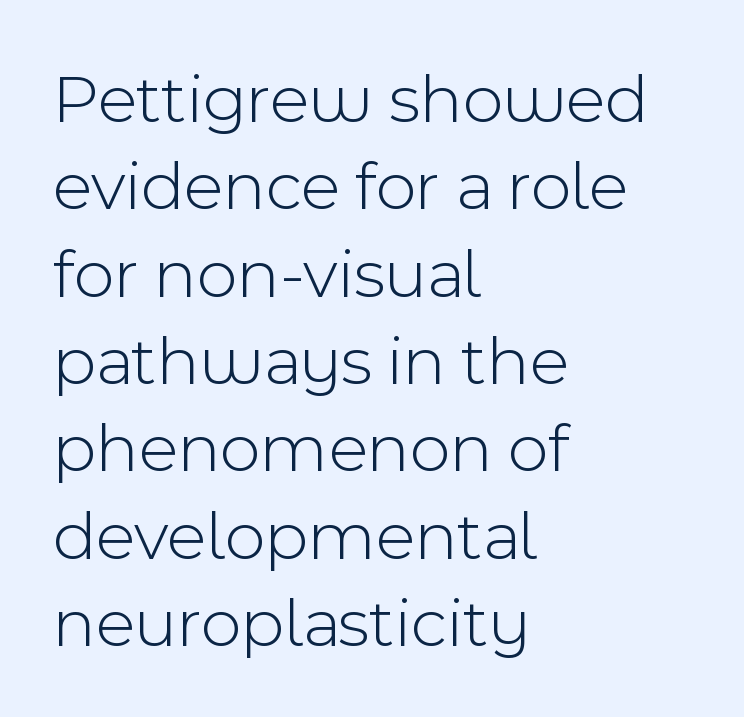
The image shows 71 px light sans-serif type, upright; set left-aligned, line spacing 1.23x, normal letter spacing, not underlined; a medium x-height.
